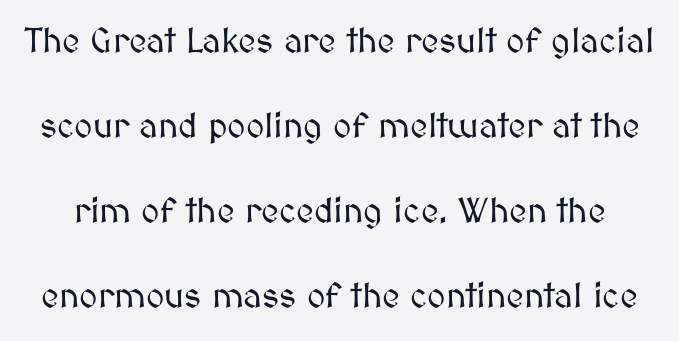
The image shows 35 px text type, upright; set loose line spacing (2.43x), normal letter spacing, not underlined; medium stroke contrast and a medium x-height.
